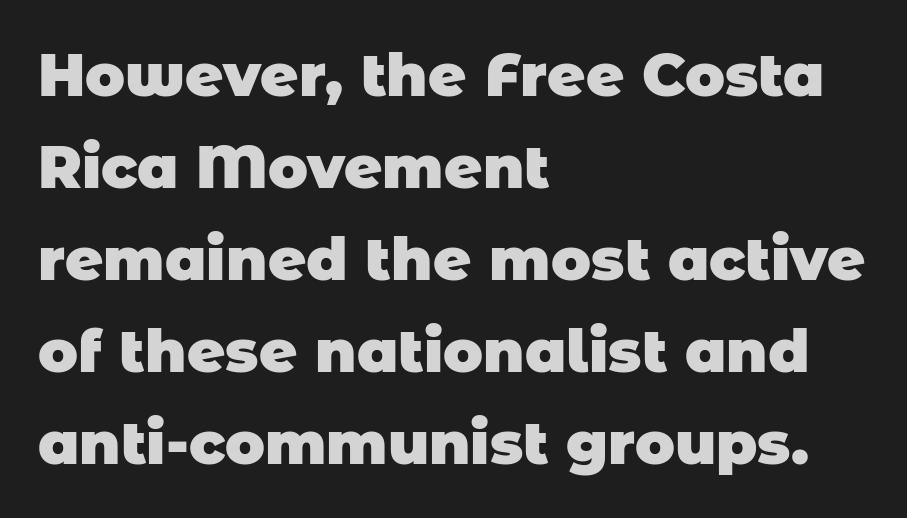
{"serif": "no", "bold": "yes", "weight": "heavy", "width": "normal", "stroke_contrast": "low", "x_height": "large", "monospaced": "no", "underline": "no", "align": "left", "line_spacing": "normal", "line_spacing_ratio": 1.56, "letter_spacing": "normal", "letter_spacing_em": 0.0, "glyph_px": 59}
